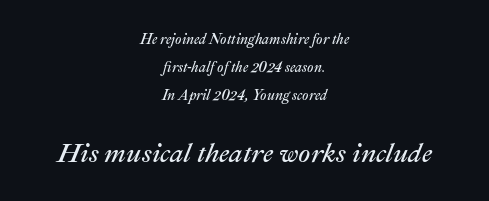
Q: Is the text bold? A: No.
Q: Is the text italic (slanted)? A: Yes, it leans right by about 22 degrees.
Q: Is the text underlined? A: No.
Q: How is the paragraph aligned? A: Centered.
Q: Is the spacing between letters normal or unusually wide? A: Normal.
Q: Is the spacing between lines tight, normal or loose? A: Loose.
Q: Which block of text is set in a larger size, the first (top) or the second (bottom)? A: The second (bottom) one.
